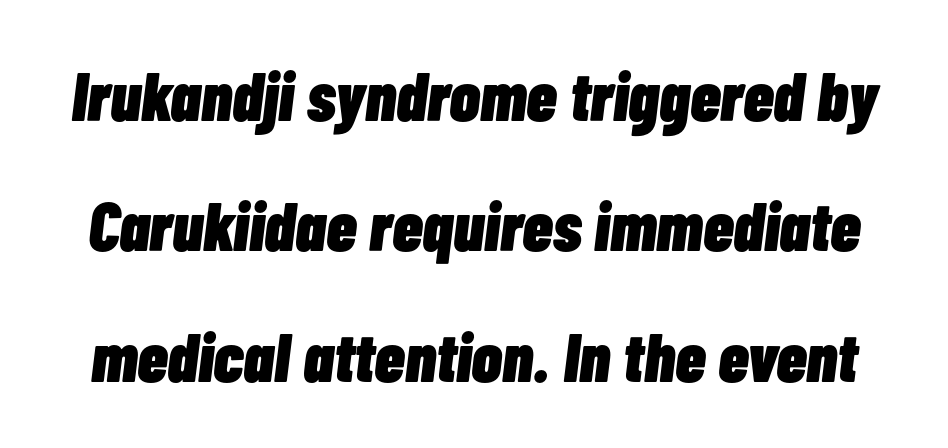
{"italic": "yes", "lean": "right", "slant_degrees": 7, "bold": "yes", "weight": "heavy", "width": "condensed", "stroke_contrast": "low", "x_height": "medium", "monospaced": "no", "underline": "no", "line_spacing_ratio": 1.89, "letter_spacing": "normal", "letter_spacing_em": 0.0, "glyph_px": 69}
